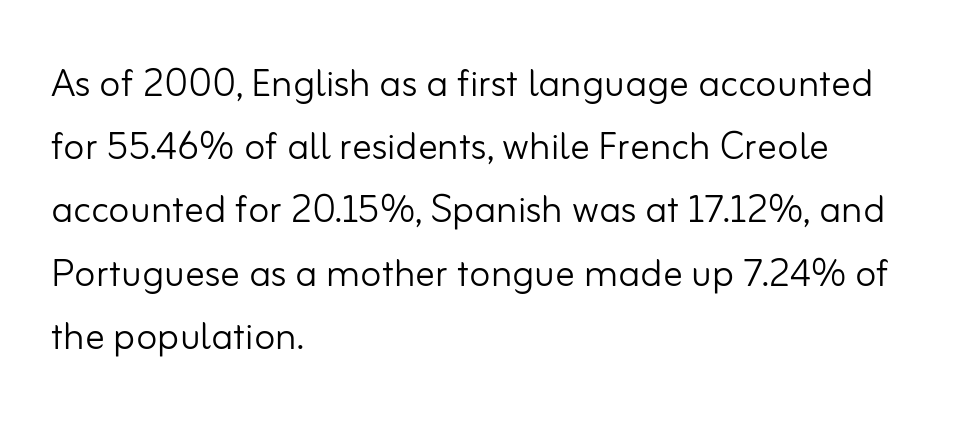
{"serif": "no", "italic": "no", "bold": "no", "weight": "light", "width": "normal", "stroke_contrast": "low", "x_height": "small", "monospaced": "no", "underline": "no", "align": "left", "line_spacing": "normal", "line_spacing_ratio": 1.29, "letter_spacing": "normal", "letter_spacing_em": 0.0, "glyph_px": 49}
